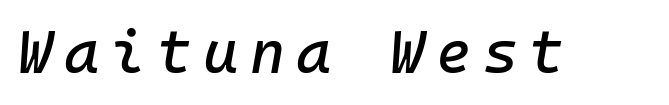
Q: Is the text italic (slanted)? A: Yes, it leans right by about 10 degrees.
Q: Is the text underlined? A: No.
Q: Width (condensed, normal, or wide)? A: Normal.
Q: Stroke contrast? A: Low.
Q: x-height? A: Medium.
Q: Monospaced? A: Yes.
